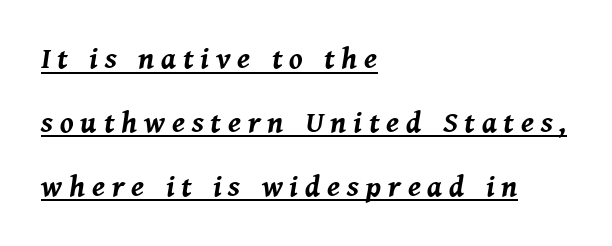
Quick note: italic. A continuous stroke trails under the words, as in a hyperlink. Observe the wide spacing: letters keep a clear distance from each other. Looks like regular typesetting: each glyph gets only the width it needs. This sample trades compactness for vertical openness between lines. The paragraph shown leans on its left margin.
